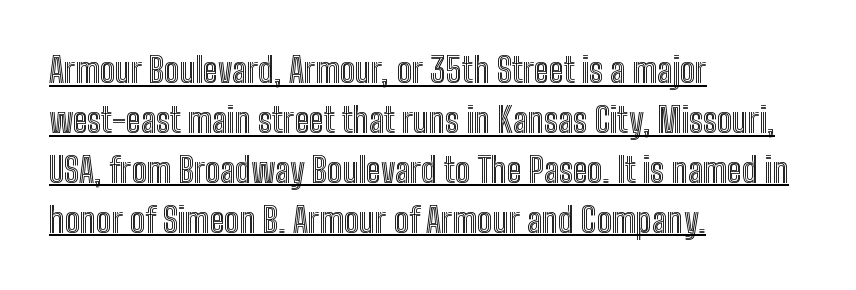
{"italic": "no", "width": "condensed", "x_height": "medium", "monospaced": "no", "underline": "yes", "align": "left", "line_spacing": "normal", "line_spacing_ratio": 1.47, "letter_spacing": "normal", "letter_spacing_em": 0.0, "glyph_px": 34}
